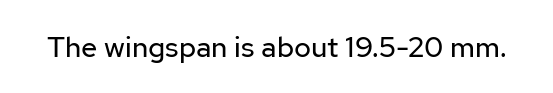
{"serif": "no", "italic": "no", "bold": "no", "weight": "regular", "width": "normal", "stroke_contrast": "low", "x_height": "medium", "monospaced": "no", "underline": "no", "letter_spacing": "normal", "letter_spacing_em": 0.0, "glyph_px": 29}
